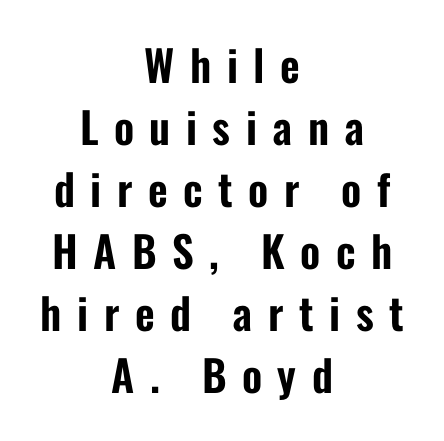
{"serif": "no", "italic": "no", "width": "condensed", "stroke_contrast": "low", "x_height": "medium", "monospaced": "no", "underline": "no", "align": "center", "line_spacing": "normal", "line_spacing_ratio": 1.44, "letter_spacing": "wide", "letter_spacing_em": 0.36, "glyph_px": 43}
